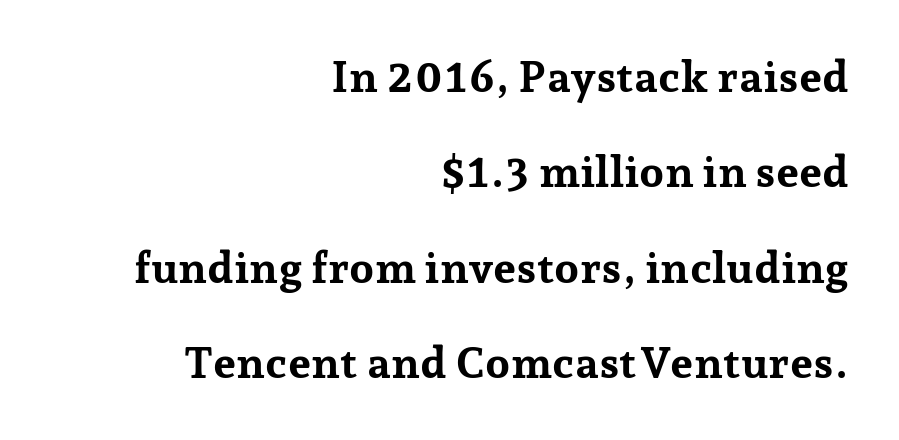
Q: Is the text bold? A: Yes.
Q: Is the text italic (slanted)? A: No, it is upright.
Q: Is the typeface a serif or a sans-serif typeface? A: Serif.
Q: Is the text underlined? A: No.
Q: How is the paragraph aligned? A: Right-aligned.
Q: Is the spacing between letters normal or unusually wide? A: Normal.
Q: Is the spacing between lines tight, normal or loose? A: Loose.
Q: Width (condensed, normal, or wide)? A: Normal.
Q: Stroke contrast? A: Low.
Q: x-height? A: Medium.
Q: Monospaced? A: No.
